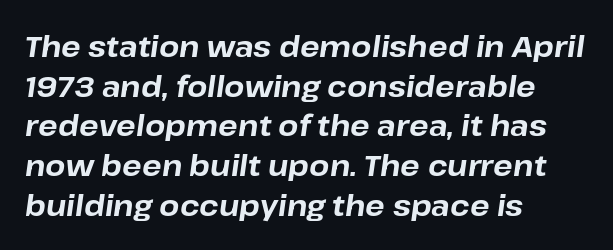
Visually the block forms a straight wall on the left and a jagged coastline on the right. Proportional: the letters do not fall into vertical columns. Bold? Absolutely — the strokes are thick and heavy. Letter spacing: default. Evenly set lines give the paragraph a standard silhouette. The axis of the letterforms is tilted away from vertical.
